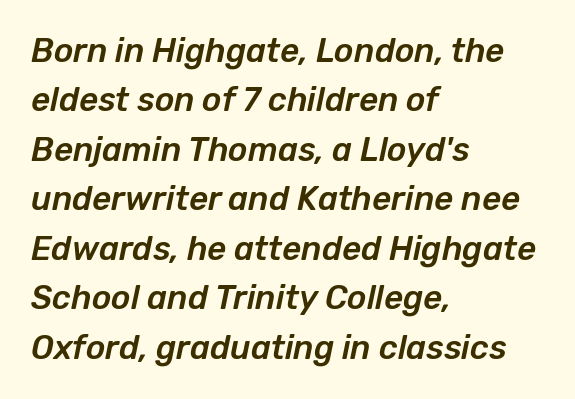
{"italic": "yes", "lean": "right", "slant_degrees": 12, "width": "normal", "stroke_contrast": "low", "x_height": "medium", "monospaced": "no", "underline": "no", "align": "left", "line_spacing": "normal", "line_spacing_ratio": 1.5, "letter_spacing": "normal", "letter_spacing_em": 0.0, "glyph_px": 33}
